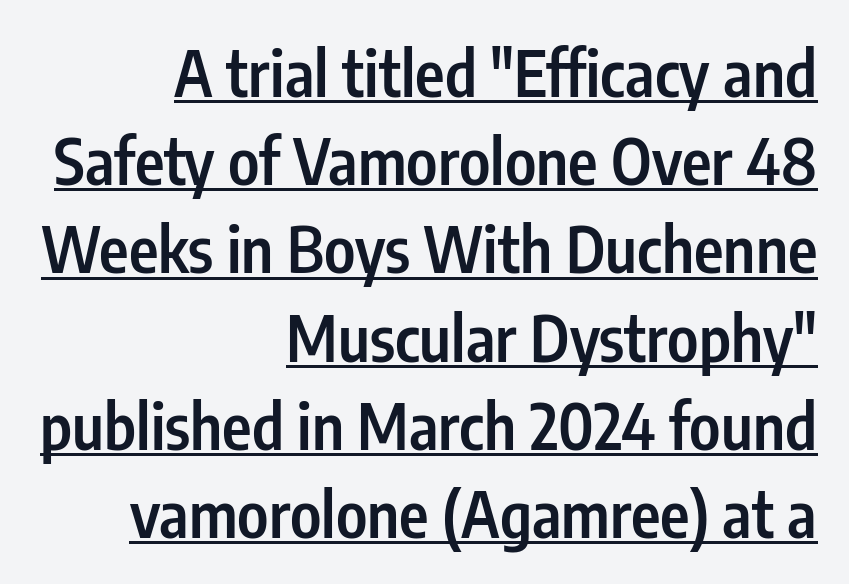
Q: Is the text bold? A: Semi-bold.
Q: Is the text italic (slanted)? A: No, it is upright.
Q: Is the typeface a serif or a sans-serif typeface? A: Sans-serif.
Q: Is the text underlined? A: Yes.
Q: How is the paragraph aligned? A: Right-aligned.
Q: Is the spacing between letters normal or unusually wide? A: Normal.
Q: Is the spacing between lines tight, normal or loose? A: Normal.
Q: Width (condensed, normal, or wide)? A: Condensed.
Q: Stroke contrast? A: Low.
Q: x-height? A: Medium.
Q: Monospaced? A: No.
